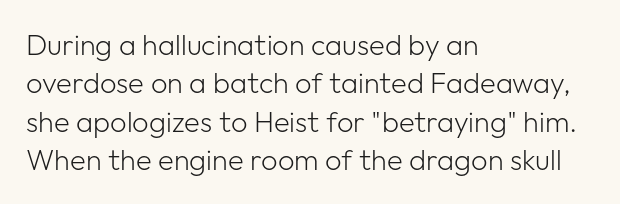
The image shows 29 px light sans-serif type, upright; set left-aligned, normal line spacing (1.32x), normal letter spacing, not underlined; low stroke contrast and a medium x-height.
